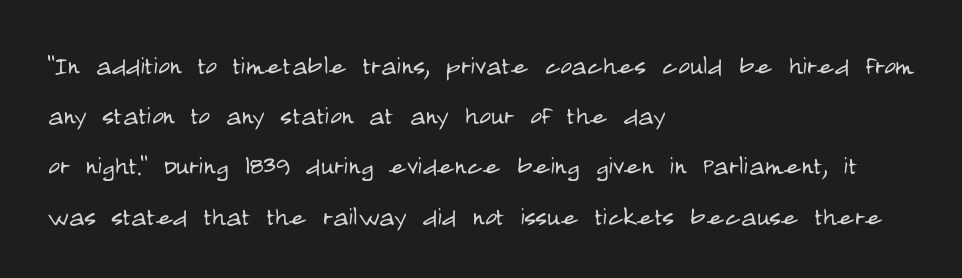
{"serif": "no", "italic": "no", "bold": "no", "weight": "light", "width": "condensed", "stroke_contrast": "low", "x_height": "large", "monospaced": "no", "underline": "no", "align": "left", "line_spacing": "normal", "line_spacing_ratio": 1.57, "letter_spacing": "normal", "letter_spacing_em": 0.0, "glyph_px": 32}
